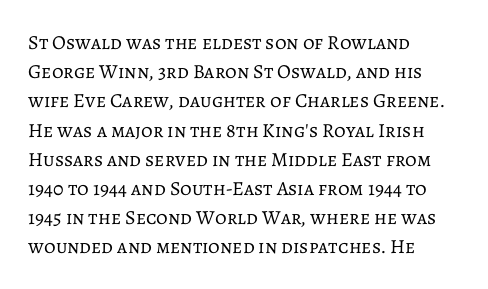
{"italic": "no", "bold": "no", "underline": "no", "align": "left", "line_spacing": "normal", "line_spacing_ratio": 1.46, "letter_spacing": "normal", "letter_spacing_em": 0.0, "glyph_px": 20}
